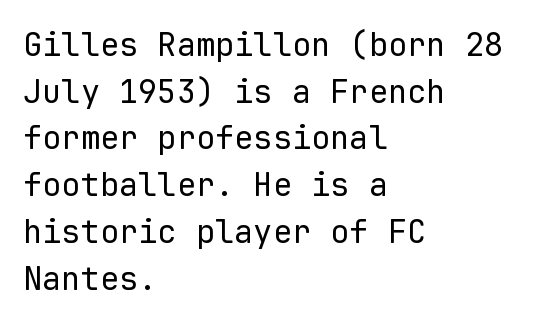
The image shows 32 px regular-weight sans-serif type, upright, monospaced; set left-aligned, normal line spacing (1.46x), normal letter spacing, not underlined; low stroke contrast and a medium x-height.
